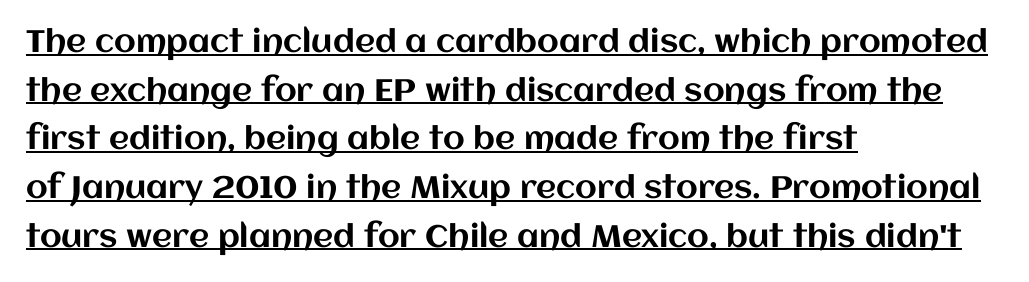
Q: Is the text italic (slanted)? A: No, it is upright.
Q: Is the text underlined? A: Yes.
Q: How is the paragraph aligned? A: Left-aligned.
Q: Is the spacing between letters normal or unusually wide? A: Normal.
Q: Is the spacing between lines tight, normal or loose? A: Normal.
Q: Width (condensed, normal, or wide)? A: Normal.
Q: Stroke contrast? A: Medium.
Q: x-height? A: Large.
Q: Monospaced? A: No.
